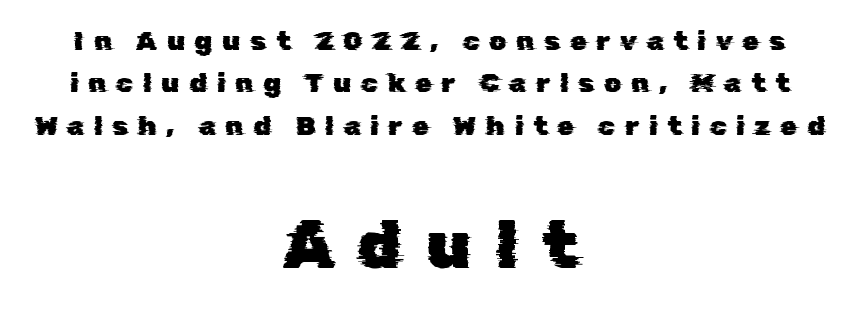
{"serif": "no", "width": "normal", "stroke_contrast": "low", "x_height": "medium", "monospaced": "no", "underline": "no", "align": "center", "line_spacing": "normal", "line_spacing_ratio": 1.57, "letter_spacing": "wide", "letter_spacing_em": 0.36, "larger_block": "second", "size_ratio": 2.48, "glyph_px": 67}
